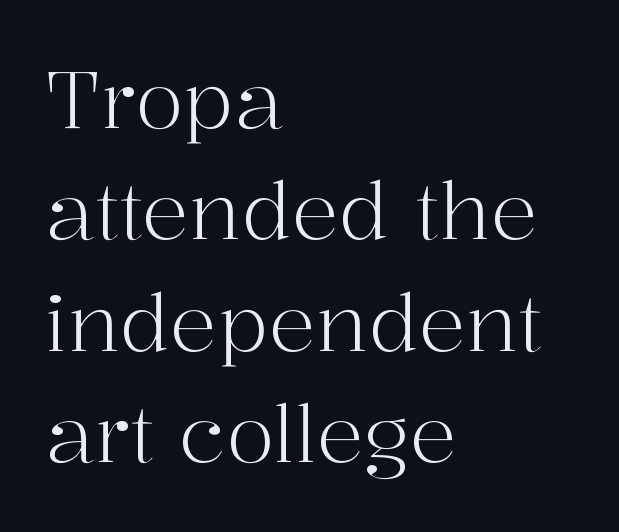
{"serif": "yes", "italic": "no", "bold": "no", "weight": "light", "width": "normal", "stroke_contrast": "high", "x_height": "medium", "monospaced": "no", "underline": "no", "align": "left", "line_spacing": "normal", "line_spacing_ratio": 1.41, "letter_spacing": "normal", "letter_spacing_em": 0.0, "glyph_px": 79}
